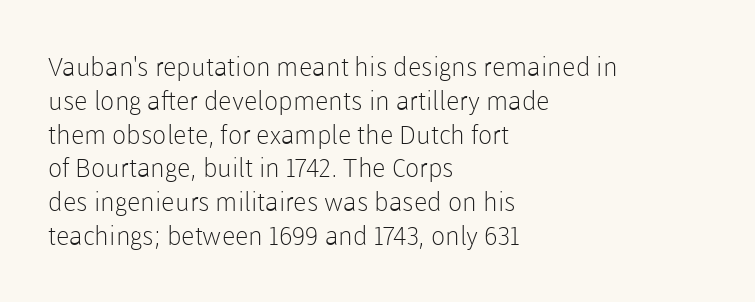
Q: Is the text bold? A: No.
Q: Is the text italic (slanted)? A: No, it is upright.
Q: Is the text underlined? A: No.
Q: How is the paragraph aligned? A: Left-aligned.
Q: Is the spacing between letters normal or unusually wide? A: Normal.
Q: Is the spacing between lines tight, normal or loose? A: Normal.
